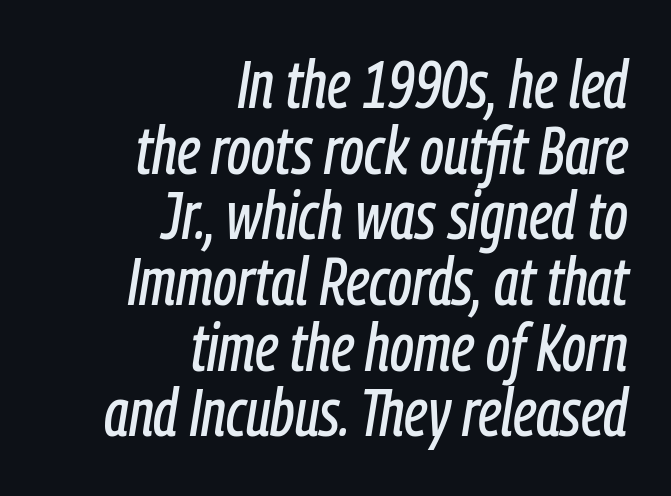
Q: Is the text italic (slanted)? A: Yes, it leans right by about 9 degrees.
Q: Is the text underlined? A: No.
Q: How is the paragraph aligned? A: Right-aligned.
Q: Is the spacing between letters normal or unusually wide? A: Normal.
Q: Is the spacing between lines tight, normal or loose? A: Tight.
Q: Width (condensed, normal, or wide)? A: Condensed.
Q: Stroke contrast? A: Low.
Q: x-height? A: Medium.
Q: Monospaced? A: No.
